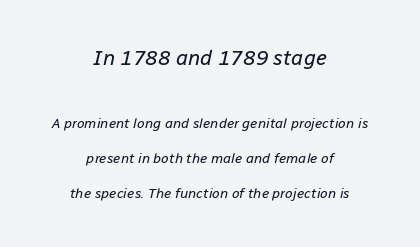
These lines are centered, leaving both edges ragged. The rendering applies a slant to the glyphs. The strip under each line holds only bare page. These two chunks differ in scale, with the top chunk taking the larger measure. The weight tops out at a normal text grade.
